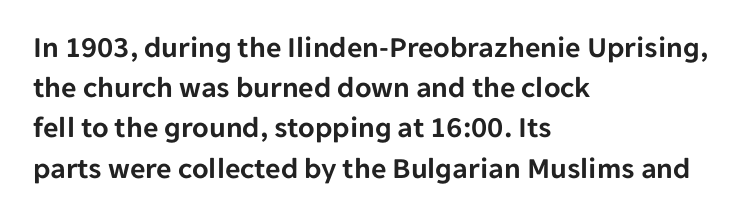
A typesetter would mark this as roman, not italic. The ragged edge is on the right, which tells us the setting is flush left. The lines sit at an ordinary, default distance from one another. The face used here is a sans, in the tradition of grotesques and geometrics.
